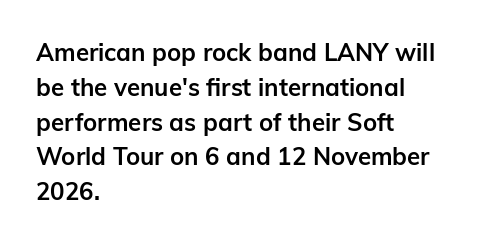
The image shows 24 px bold type, upright; set left-aligned, normal line spacing (1.45x), normal letter spacing, not underlined.
